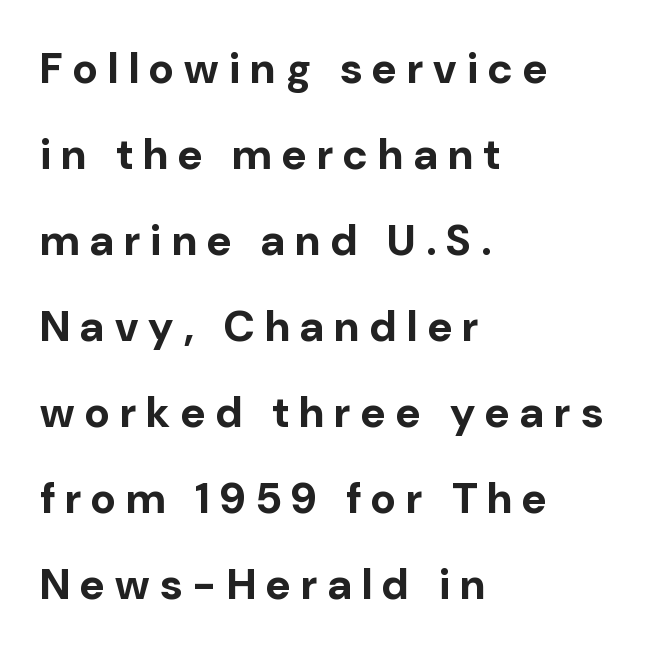
The image shows 43 px bold sans-serif type, upright; set left-aligned, loose line spacing (2.0x), unusually wide letter spacing (+0.24 em), not underlined; low stroke contrast and a medium x-height.
